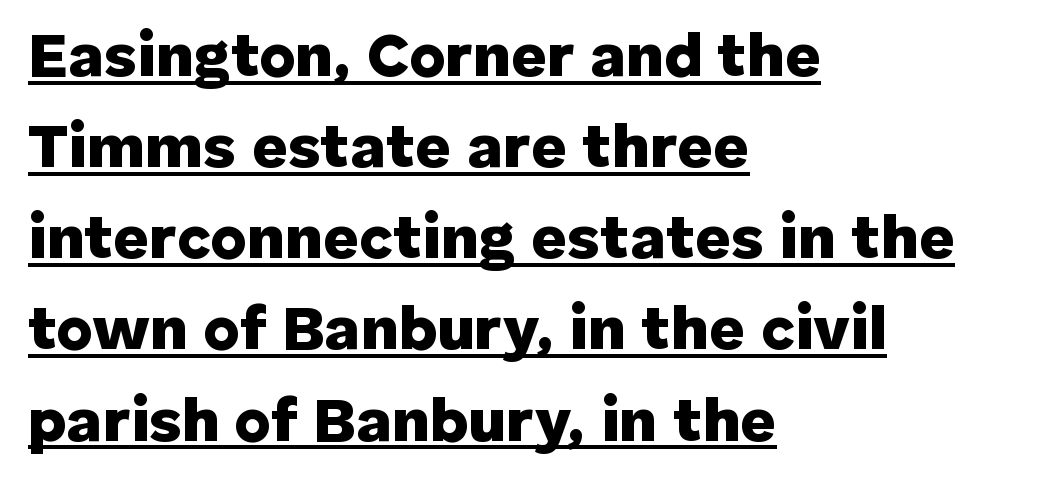
{"serif": "no", "italic": "no", "bold": "yes", "weight": "heavy", "width": "normal", "stroke_contrast": "low", "x_height": "medium", "monospaced": "no", "underline": "yes", "align": "left", "line_spacing": "normal", "line_spacing_ratio": 1.47, "letter_spacing": "normal", "letter_spacing_em": 0.0, "glyph_px": 62}
